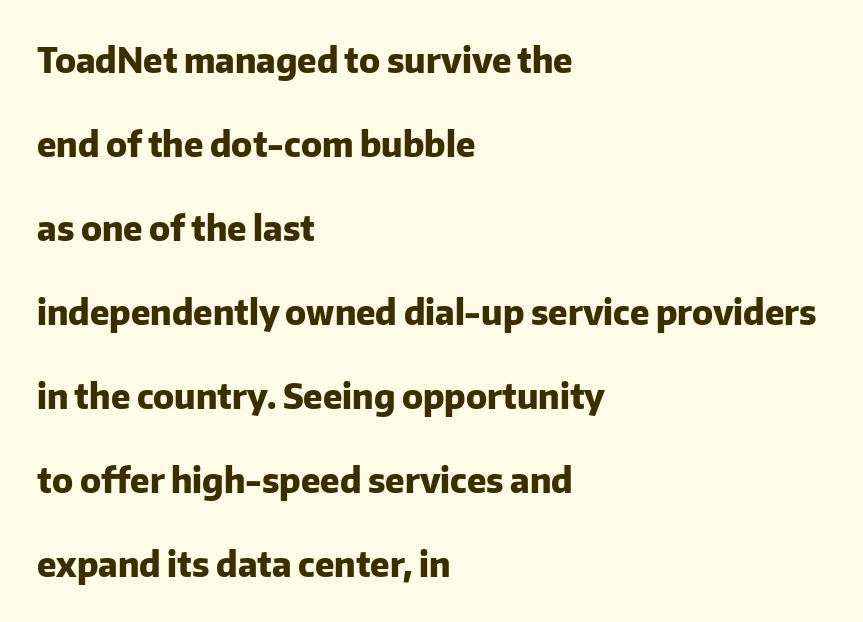
{"serif": "no", "italic": "no", "bold": "yes", "weight": "heavy", "width": "normal", "stroke_contrast": "low", "x_height": "medium", "monospaced": "no", "underline": "no", "align": "left", "line_spacing": "loose", "line_spacing_ratio": 2.47, "letter_spacing": "normal", "letter_spacing_em": 0.0, "glyph_px": 34}
